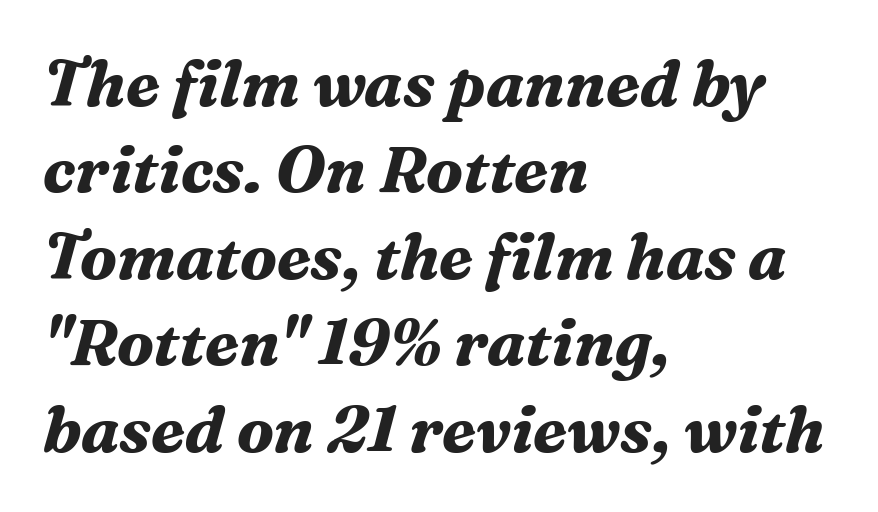
The image shows 64 px bold serif type, italic (leaning right); set left-aligned, normal line spacing (1.35x), normal letter spacing, not underlined; medium stroke contrast and a medium x-height.
